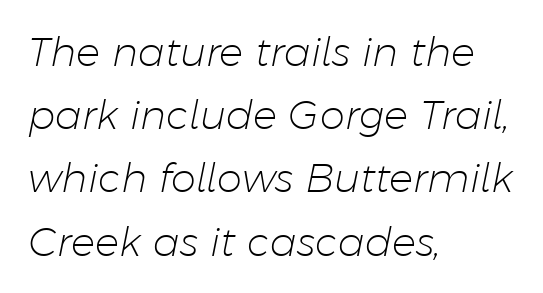
Q: Is the text bold? A: No.
Q: Is the text italic (slanted)? A: Yes, it leans right by about 11 degrees.
Q: Is the text underlined? A: No.
Q: How is the paragraph aligned? A: Left-aligned.
Q: Is the spacing between letters normal or unusually wide? A: Normal.
Q: Is the spacing between lines tight, normal or loose? A: Normal.
Q: Width (condensed, normal, or wide)? A: Normal.
Q: Stroke contrast? A: Low.
Q: x-height? A: Medium.
Q: Monospaced? A: No.
